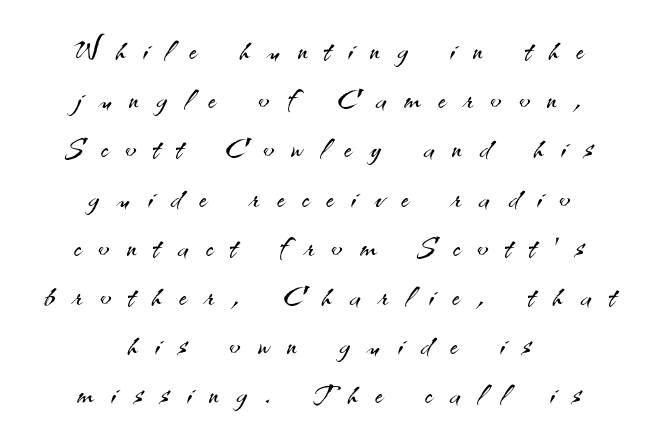
Are there feet on the stems? There aren't — it's a sans. Think of a printed novel: that variable character pitch is what you see here. A typesetter would call this heavily tracked-out type.
